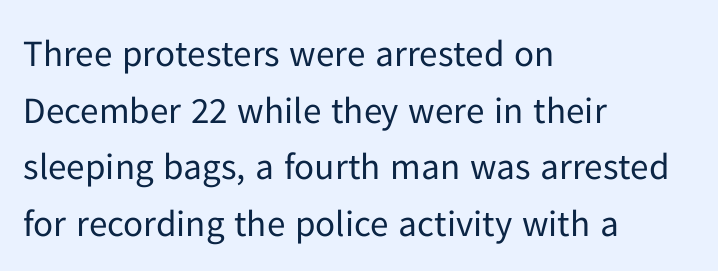
No word sits above an underline. Italic? Not at all — the glyphs are vertical. Note the varied advance widths — an 'i' is clearly narrower than an 'm'. The passage shown is typeset with a sans-serif family. Between one letter and the next there's only the usual sliver of space.
